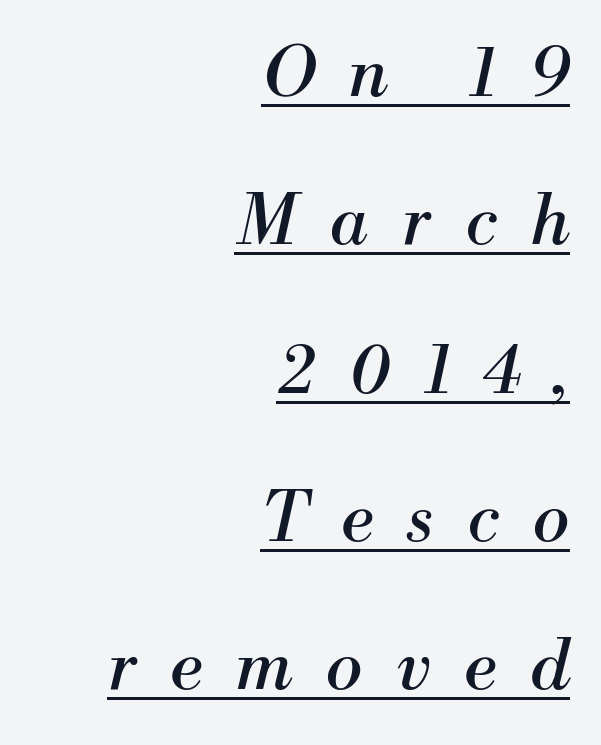
The image shows 69 px regular-weight serif type, italic (leaning right); set right-aligned, loose line spacing (2.15x), unusually wide letter spacing (+0.49 em), underlined; medium stroke contrast and a small x-height.
